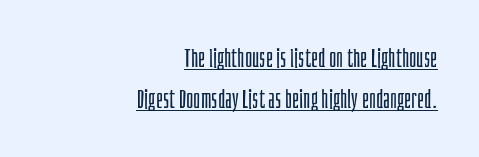
Q: Is the text bold? A: No.
Q: Is the text italic (slanted)? A: No, it is upright.
Q: Is the text underlined? A: Yes.
Q: How is the paragraph aligned? A: Right-aligned.
Q: Is the spacing between letters normal or unusually wide? A: Normal.
Q: Is the spacing between lines tight, normal or loose? A: Normal.
